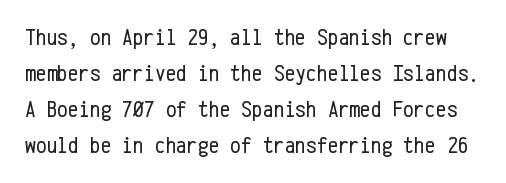
Q: Is the text bold? A: No.
Q: Is the text italic (slanted)? A: No, it is upright.
Q: Is the text underlined? A: No.
Q: Is the spacing between letters normal or unusually wide? A: Normal.
Q: Is the spacing between lines tight, normal or loose? A: Normal.
